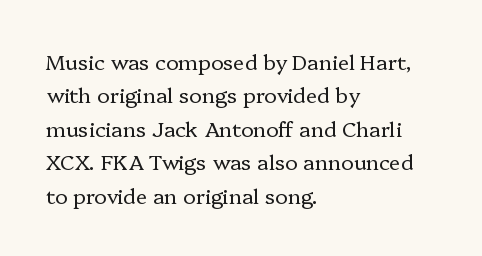
{"italic": "no", "bold": "no", "underline": "no", "align": "left", "line_spacing": "normal", "line_spacing_ratio": 1.59, "letter_spacing": "normal", "letter_spacing_em": 0.0, "glyph_px": 21}
